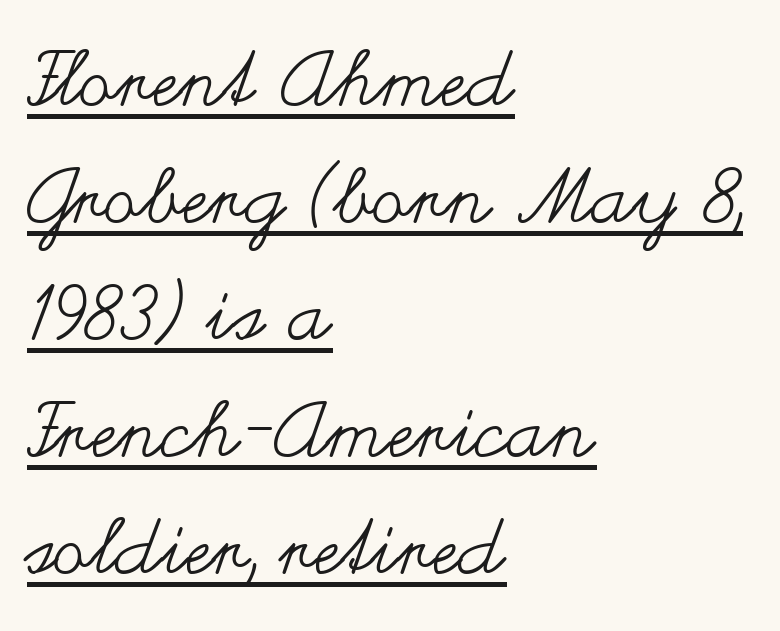
Q: Is the text bold? A: No.
Q: Is the text italic (slanted)? A: Yes.
Q: Is the text underlined? A: Yes.
Q: How is the paragraph aligned? A: Left-aligned.
Q: Is the spacing between letters normal or unusually wide? A: Normal.
Q: Is the spacing between lines tight, normal or loose? A: Normal.
Q: Width (condensed, normal, or wide)? A: Wide.
Q: Stroke contrast? A: Medium.
Q: x-height? A: Small.
Q: Monospaced? A: No.
